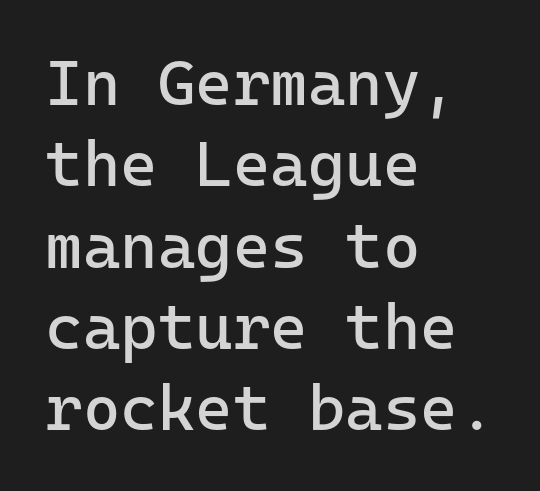
{"serif": "no", "italic": "no", "bold": "no", "weight": "regular", "width": "normal", "stroke_contrast": "low", "x_height": "medium", "monospaced": "yes", "underline": "no", "align": "left", "line_spacing": "normal", "line_spacing_ratio": 1.27, "letter_spacing": "normal", "letter_spacing_em": 0.0, "glyph_px": 64}
